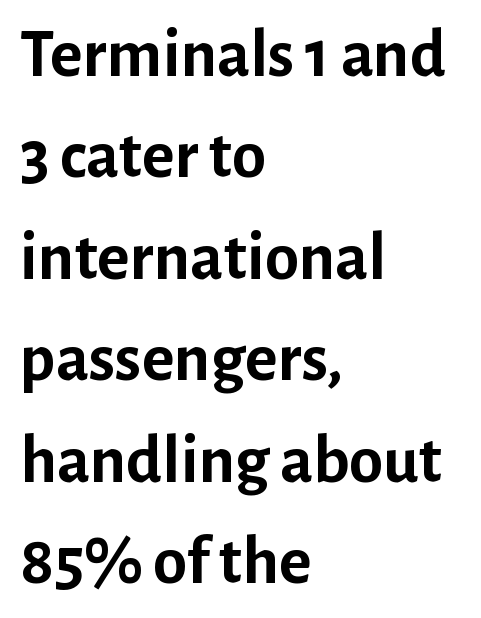
{"serif": "no", "italic": "no", "bold": "yes", "weight": "semibold", "width": "normal", "stroke_contrast": "low", "x_height": "medium", "monospaced": "no", "underline": "no", "align": "left", "line_spacing": "normal", "line_spacing_ratio": 1.47, "letter_spacing": "normal", "letter_spacing_em": 0.0, "glyph_px": 69}
